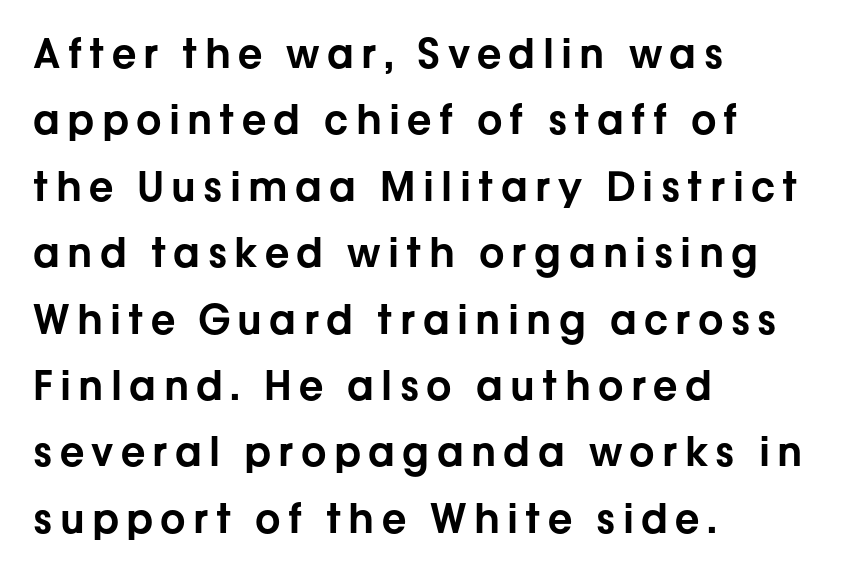
The image shows 40 px sans-serif type, upright; set left-aligned, normal line spacing (1.66x), not underlined; low stroke contrast and a medium x-height.
